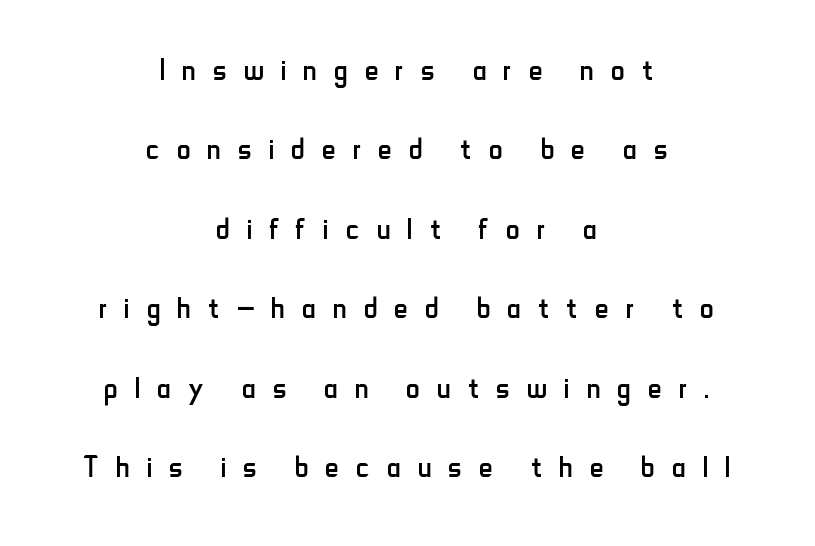
Q: Is the text bold? A: No.
Q: Is the text italic (slanted)? A: No, it is upright.
Q: Is the typeface a serif or a sans-serif typeface? A: Sans-serif.
Q: Is the text underlined? A: No.
Q: How is the paragraph aligned? A: Centered.
Q: Is the spacing between letters normal or unusually wide? A: Unusually wide.
Q: Is the spacing between lines tight, normal or loose? A: Loose.
Q: Width (condensed, normal, or wide)? A: Condensed.
Q: Stroke contrast? A: Low.
Q: x-height? A: Small.
Q: Monospaced? A: No.
